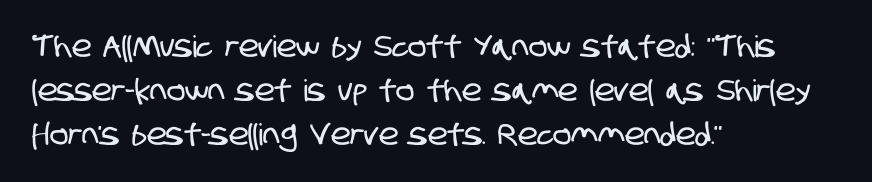
The image shows 30 px condensed sans-serif type; set left-aligned, normal line spacing (1.46x), normal letter spacing, not underlined; low stroke contrast and a large x-height.
